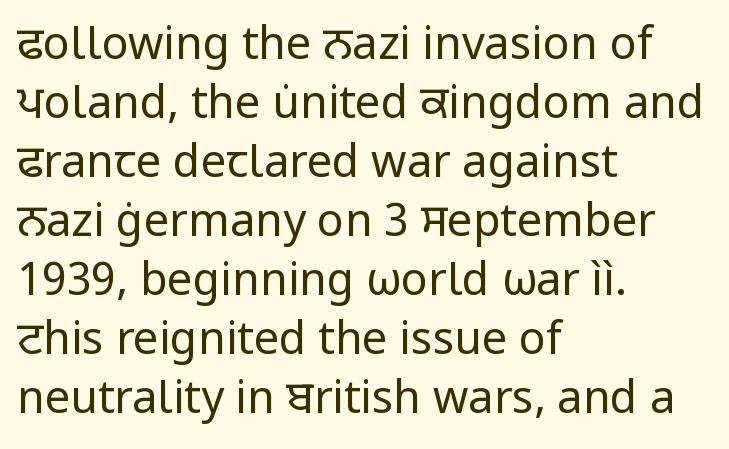
Beneath every word, the page is bare. Standard letterfit; no display-style spreading of the glyphs. Leading matches the norm, producing a regular column. The letters carry no serifs — their stems end cleanly without finishing strokes. The font's upright variant was chosen for this text. These lines stack with their left ends in a neat column.
